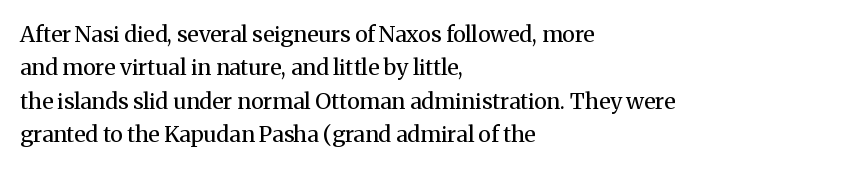
The image shows 22 px text type, upright; set left-aligned, normal line spacing (1.52x), normal letter spacing, not underlined.
